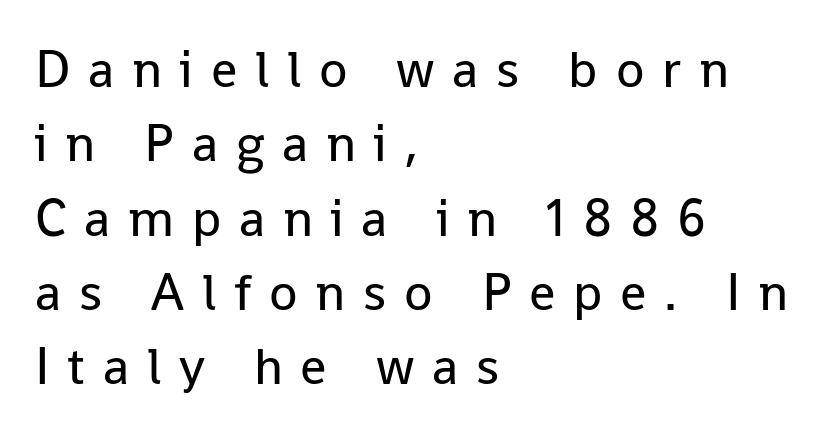
Q: Is the text bold? A: No.
Q: Is the text italic (slanted)? A: No, it is upright.
Q: Is the typeface a serif or a sans-serif typeface? A: Sans-serif.
Q: Is the text underlined? A: No.
Q: How is the paragraph aligned? A: Left-aligned.
Q: Is the spacing between letters normal or unusually wide? A: Unusually wide.
Q: Is the spacing between lines tight, normal or loose? A: Normal.
Q: Width (condensed, normal, or wide)? A: Normal.
Q: Stroke contrast? A: Low.
Q: x-height? A: Medium.
Q: Monospaced? A: No.
